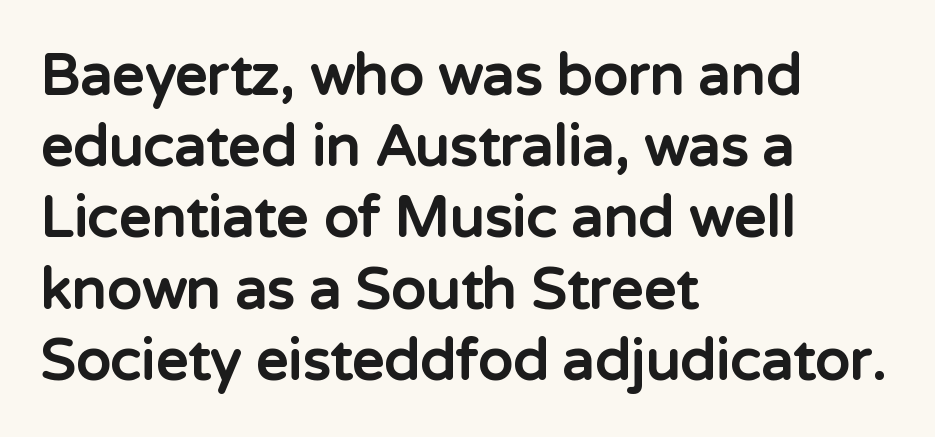
The image shows 57 px bold sans-serif type, upright; set left-aligned, normal line spacing (1.25x), normal letter spacing, not underlined; low stroke contrast and a medium x-height.
